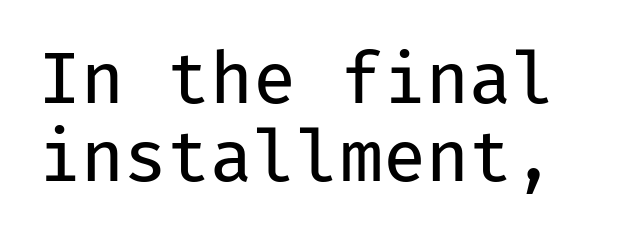
The image shows 70 px regular-weight sans-serif type, upright, monospaced; set tight line spacing (1.12x), normal letter spacing, not underlined; low stroke contrast and a medium x-height.
